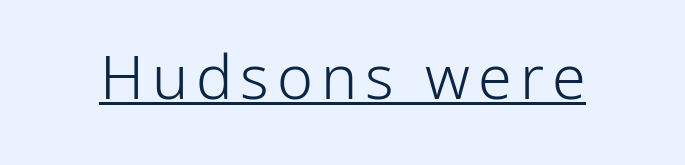
{"serif": "no", "italic": "no", "bold": "no", "weight": "light", "width": "normal", "stroke_contrast": "low", "x_height": "medium", "monospaced": "no", "underline": "yes", "glyph_px": 61}
